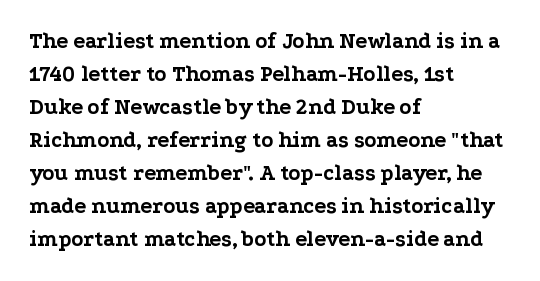
{"italic": "no", "bold": "yes", "underline": "no", "align": "left", "line_spacing": "normal", "line_spacing_ratio": 1.5, "letter_spacing": "normal", "letter_spacing_em": 0.0, "glyph_px": 22}
